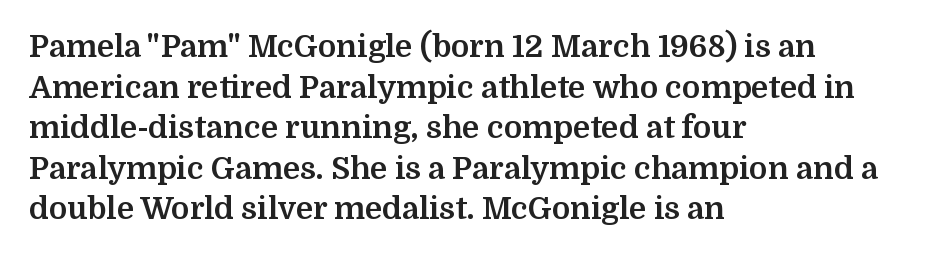
Q: Is the text bold? A: Yes.
Q: Is the text italic (slanted)? A: No, it is upright.
Q: Is the typeface a serif or a sans-serif typeface? A: Serif.
Q: Is the text underlined? A: No.
Q: How is the paragraph aligned? A: Left-aligned.
Q: Is the spacing between letters normal or unusually wide? A: Normal.
Q: Is the spacing between lines tight, normal or loose? A: Normal.
Q: Width (condensed, normal, or wide)? A: Normal.
Q: Stroke contrast? A: Medium.
Q: x-height? A: Medium.
Q: Monospaced? A: No.
